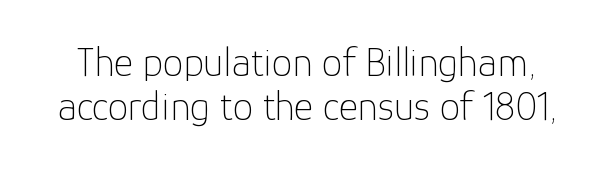
{"serif": "no", "italic": "no", "bold": "no", "weight": "thin", "width": "normal", "stroke_contrast": "low", "x_height": "medium", "monospaced": "no", "underline": "no", "line_spacing": "tight", "line_spacing_ratio": 1.07, "letter_spacing": "normal", "letter_spacing_em": 0.0, "glyph_px": 41}
